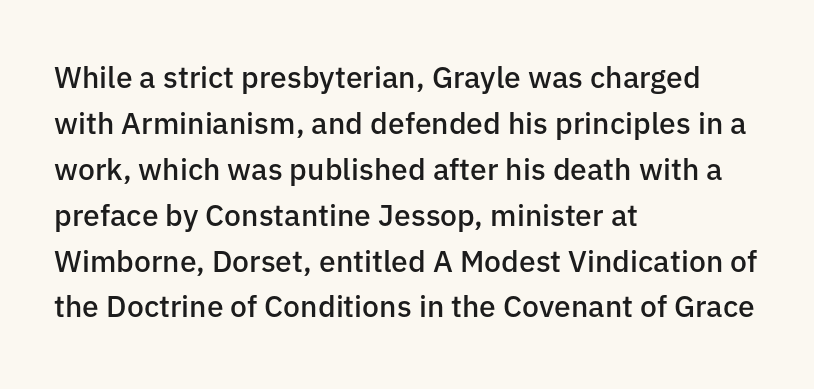
Q: Is the text bold? A: Semi-bold.
Q: Is the text italic (slanted)? A: No, it is upright.
Q: Is the typeface a serif or a sans-serif typeface? A: Sans-serif.
Q: Is the text underlined? A: No.
Q: How is the paragraph aligned? A: Left-aligned.
Q: Is the spacing between letters normal or unusually wide? A: Normal.
Q: Is the spacing between lines tight, normal or loose? A: Normal.
Q: Width (condensed, normal, or wide)? A: Normal.
Q: Stroke contrast? A: Low.
Q: x-height? A: Medium.
Q: Monospaced? A: No.
